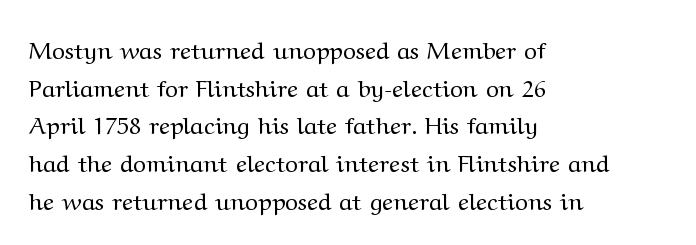
The image shows 24 px text type, upright; set left-aligned, normal line spacing (1.57x), normal letter spacing, not underlined.
